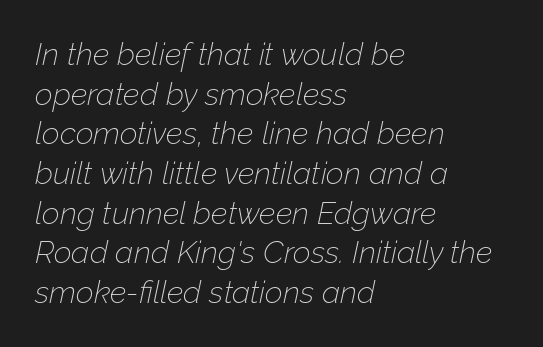
{"italic": "yes", "lean": "right", "slant_degrees": 12, "bold": "no", "weight": "thin", "width": "normal", "stroke_contrast": "low", "x_height": "medium", "monospaced": "no", "underline": "no", "align": "left", "line_spacing": "normal", "line_spacing_ratio": 1.28, "letter_spacing": "normal", "letter_spacing_em": 0.0, "glyph_px": 31}
